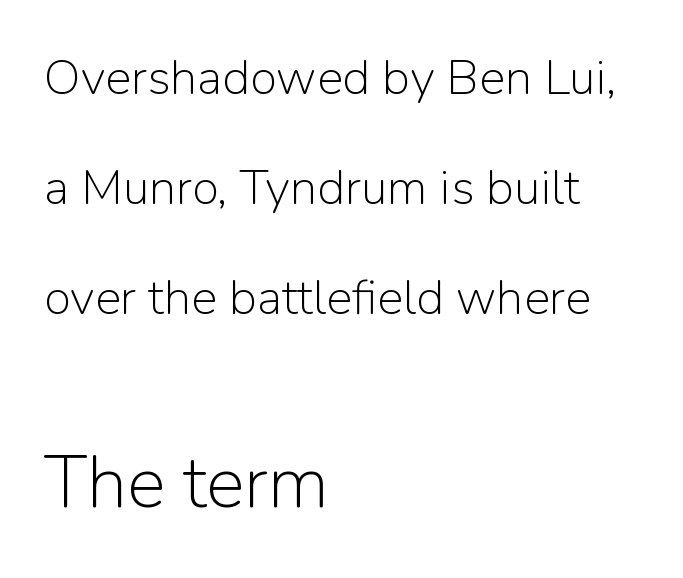
The image shows 73 px light sans-serif type, upright; set left-aligned, loose line spacing (2.25x), normal letter spacing, not underlined; the second (bottom) block is 1.49x larger; low stroke contrast and a medium x-height.
